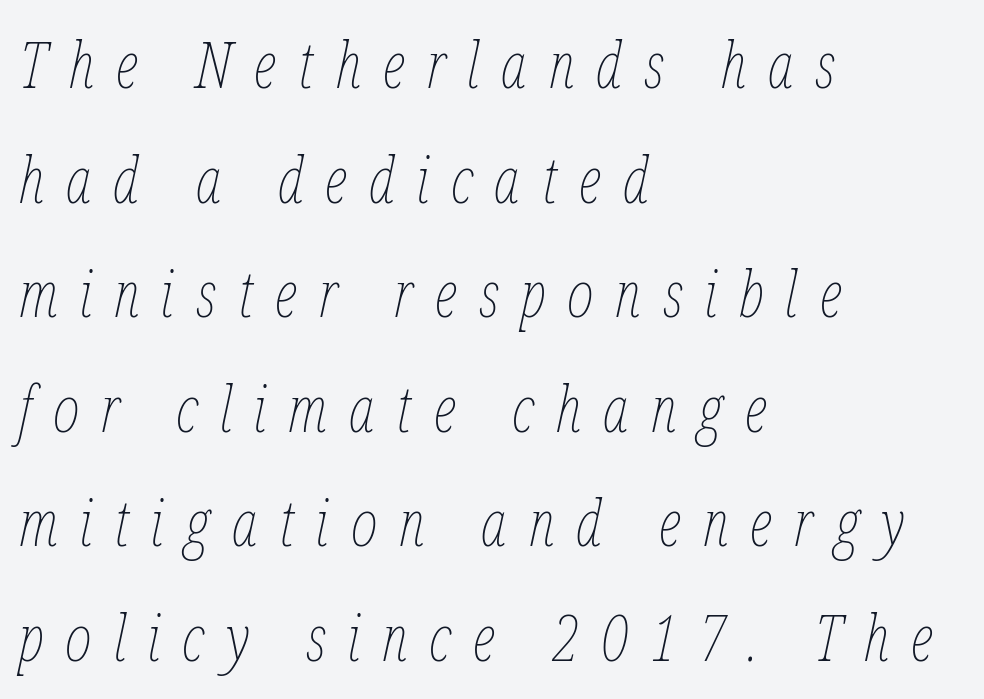
The image shows 64 px thin, condensed type, italic (leaning right); set left-aligned, line spacing 1.79x, unusually wide letter spacing (+0.34 em), not underlined; low stroke contrast and a medium x-height.
